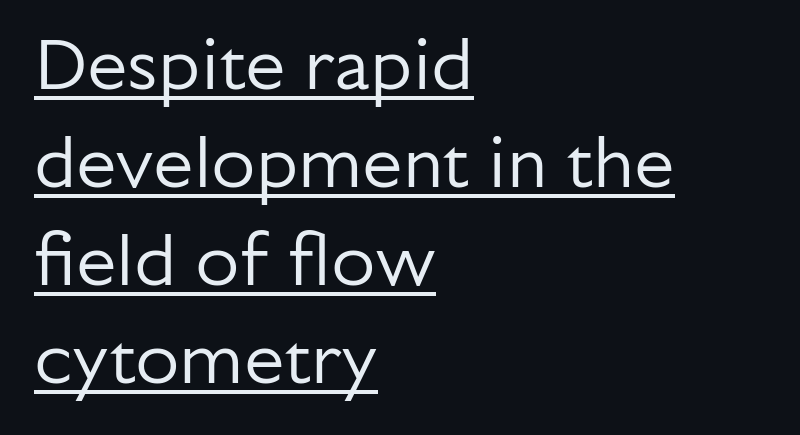
This sample uses an upright cut, with every glyph sitting square on the baseline. Think of a printed novel: that variable character pitch is what you see here. Caption: face not bold, strokes unweighted. Classification — sans serif. Leading matches the norm, producing a regular column. Left-aligned paragraph, ragged on the right.
